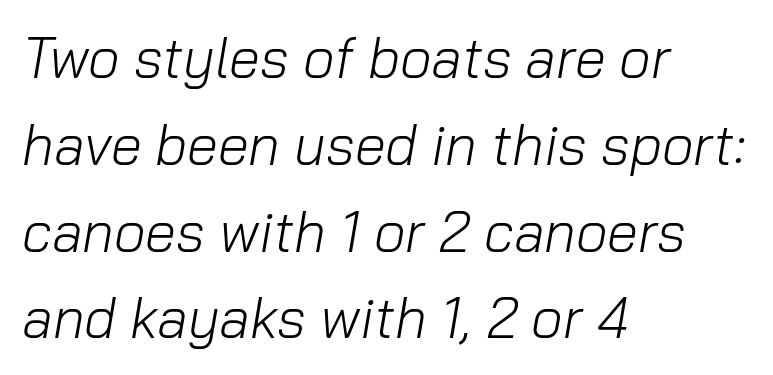
Q: Is the text bold? A: No.
Q: Is the text italic (slanted)? A: Yes, it leans right by about 10 degrees.
Q: Is the text underlined? A: No.
Q: How is the paragraph aligned? A: Left-aligned.
Q: Is the spacing between letters normal or unusually wide? A: Normal.
Q: Is the spacing between lines tight, normal or loose? A: Normal.
Q: Width (condensed, normal, or wide)? A: Normal.
Q: Stroke contrast? A: Low.
Q: x-height? A: Medium.
Q: Monospaced? A: No.
